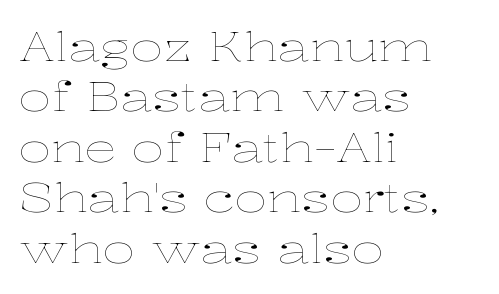
{"italic": "no", "bold": "no", "weight": "thin", "width": "wide", "stroke_contrast": "low", "x_height": "medium", "monospaced": "no", "underline": "no", "align": "left", "line_spacing": "normal", "line_spacing_ratio": 1.26, "letter_spacing": "normal", "letter_spacing_em": 0.0, "glyph_px": 40}
